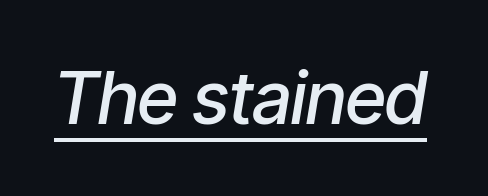
{"italic": "yes", "lean": "right", "slant_degrees": 9, "bold": "semi", "weight": "semibold", "width": "condensed", "stroke_contrast": "low", "x_height": "medium", "monospaced": "no", "underline": "yes", "letter_spacing": "normal", "letter_spacing_em": 0.0, "glyph_px": 72}
